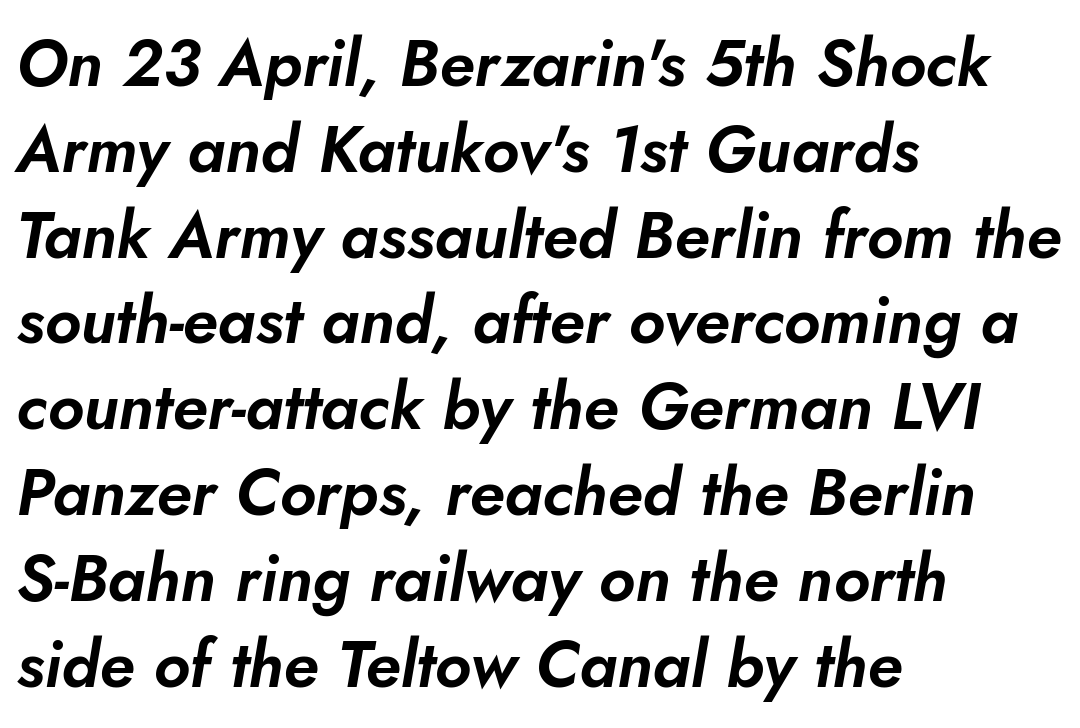
Q: Is the text italic (slanted)? A: Yes, it leans right by about 10 degrees.
Q: Is the text underlined? A: No.
Q: How is the paragraph aligned? A: Left-aligned.
Q: Is the spacing between letters normal or unusually wide? A: Normal.
Q: Is the spacing between lines tight, normal or loose? A: Normal.
Q: Width (condensed, normal, or wide)? A: Normal.
Q: Stroke contrast? A: Low.
Q: x-height? A: Small.
Q: Monospaced? A: No.
